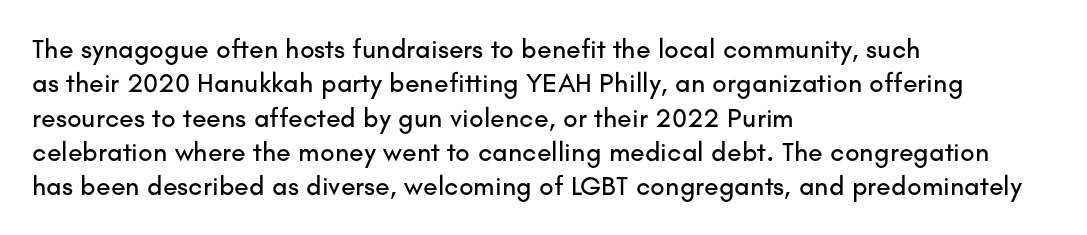
Q: Is the text italic (slanted)? A: No, it is upright.
Q: Is the text underlined? A: No.
Q: How is the paragraph aligned? A: Left-aligned.
Q: Is the spacing between letters normal or unusually wide? A: Normal.
Q: Is the spacing between lines tight, normal or loose? A: Normal.
